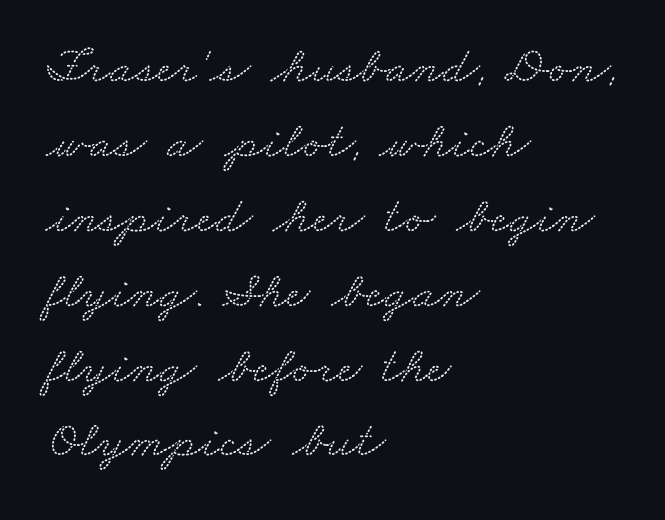
The image shows 52 px wide serif type; set left-aligned, normal line spacing (1.44x), normal letter spacing, not underlined; low stroke contrast and a small x-height.
